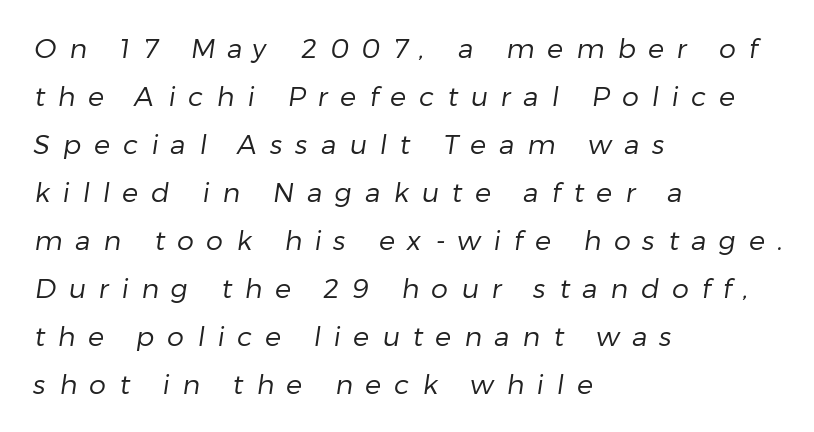
{"bold": "no", "underline": "no", "align": "left", "line_spacing_ratio": 1.78, "letter_spacing": "wide", "letter_spacing_em": 0.47, "glyph_px": 27}
